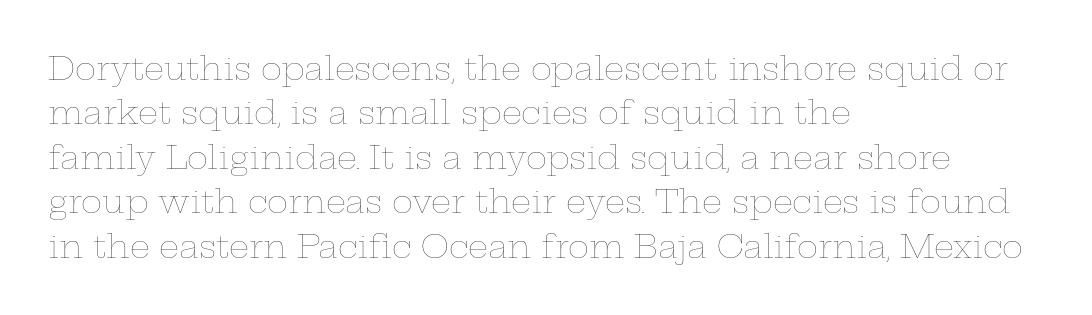
The strokes carry an ordinary text weight at most. Ordinary non-slanted type is in use. Looks like regular typesetting: each glyph gets only the width it needs. Words appear dense and cohesive because spacing is normal.
